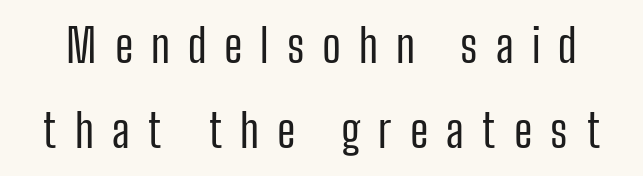
Q: Is the text bold? A: No.
Q: Is the text italic (slanted)? A: No, it is upright.
Q: Is the typeface a serif or a sans-serif typeface? A: Sans-serif.
Q: Is the text underlined? A: No.
Q: Is the spacing between letters normal or unusually wide? A: Unusually wide.
Q: Width (condensed, normal, or wide)? A: Condensed.
Q: Stroke contrast? A: Low.
Q: x-height? A: Medium.
Q: Monospaced? A: No.
